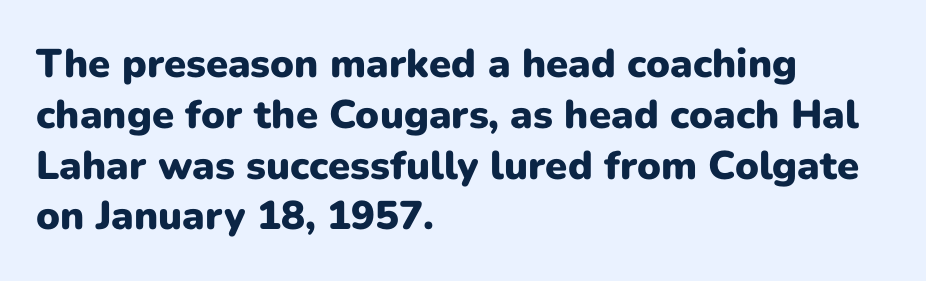
{"serif": "no", "italic": "no", "bold": "yes", "weight": "heavy", "width": "normal", "stroke_contrast": "low", "x_height": "medium", "monospaced": "no", "underline": "no", "align": "left", "line_spacing": "normal", "line_spacing_ratio": 1.27, "letter_spacing": "normal", "letter_spacing_em": 0.0, "glyph_px": 40}
